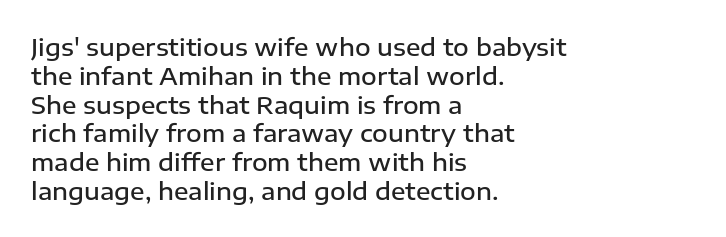
Line beginnings align vertically; line endings do not. The string is rendered with underlining switched off. Emphasis by weight is partial: semibold. Italic? Not at all — the glyphs are vertical. Caption: standard tracking, unaltered.
